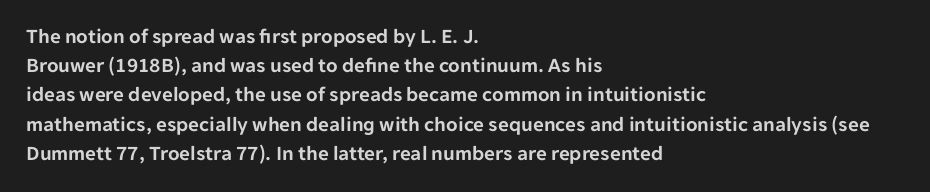
The image shows 21 px text type, upright; set left-aligned, normal line spacing (1.39x), normal letter spacing, not underlined.
